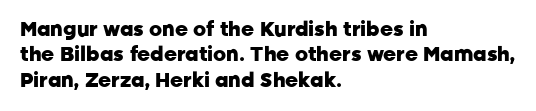
The image shows 20 px bold type, upright; set left-aligned, normal line spacing (1.27x), normal letter spacing, not underlined.
